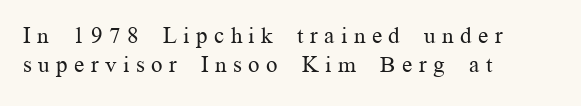
The image shows 23 px text type, upright; set left-aligned, normal line spacing (1.25x), unusually wide letter spacing (+0.28 em), not underlined.
